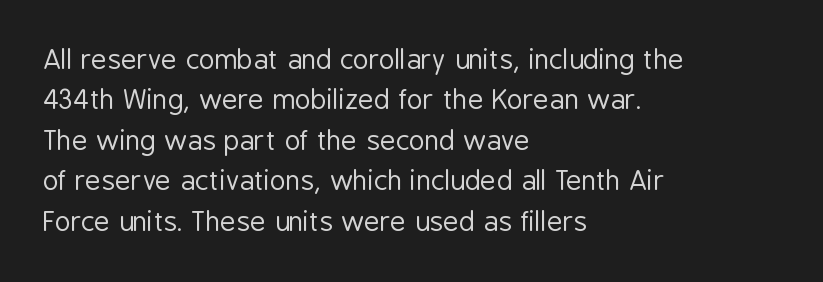
The passage shown stacks its lines at a standard gap. Students, note that the glyphs here touch the page at normal intervals. This reads as an unemphasized weight, regular at the heaviest. Typeset ragged right — the left edge is the straight one. No italicization has been applied; the sample stays upright.
